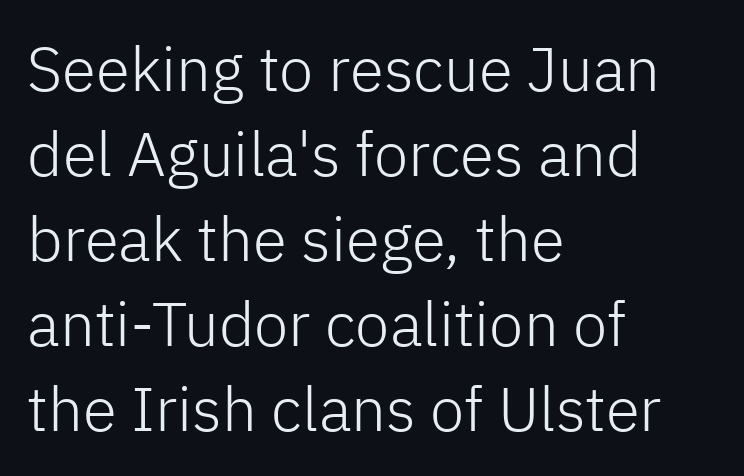
Q: Is the text bold? A: No.
Q: Is the text italic (slanted)? A: No, it is upright.
Q: Is the typeface a serif or a sans-serif typeface? A: Sans-serif.
Q: Is the text underlined? A: No.
Q: How is the paragraph aligned? A: Left-aligned.
Q: Is the spacing between letters normal or unusually wide? A: Normal.
Q: Is the spacing between lines tight, normal or loose? A: Normal.
Q: Width (condensed, normal, or wide)? A: Normal.
Q: Stroke contrast? A: Low.
Q: x-height? A: Medium.
Q: Monospaced? A: No.
